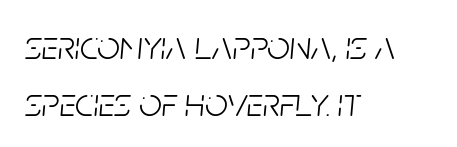
The image shows 40 px light, condensed type, italic (leaning right); set left-aligned, normal line spacing (1.43x), normal letter spacing, not underlined; low stroke contrast and a large x-height.
